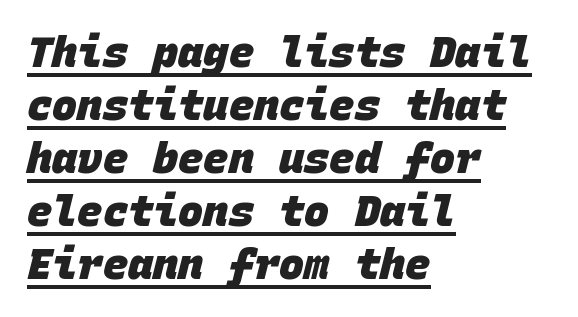
The image shows 42 px heavy sans-serif type, monospaced; set left-aligned, normal line spacing (1.26x), normal letter spacing, underlined; low stroke contrast and a large x-height.
